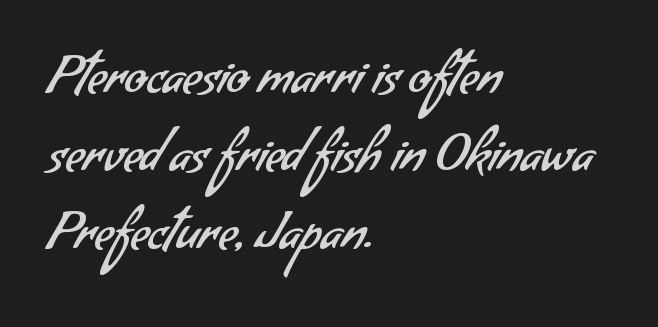
The rendering uses natural spacing where letterforms have individual widths. Summary of vertical rhythm: regular, with standard interline spacing. The specimen omits any rule beneath the text block's lines. Horizontally, the lines are justified to the leading edge only. Weight: regular or lighter.
